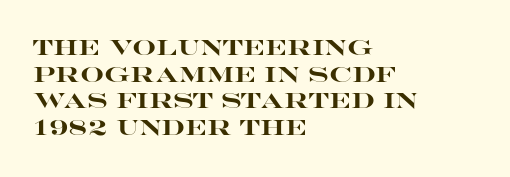
The image shows 21 px bold type, upright; set left-aligned, normal line spacing (1.27x), normal letter spacing, not underlined.
